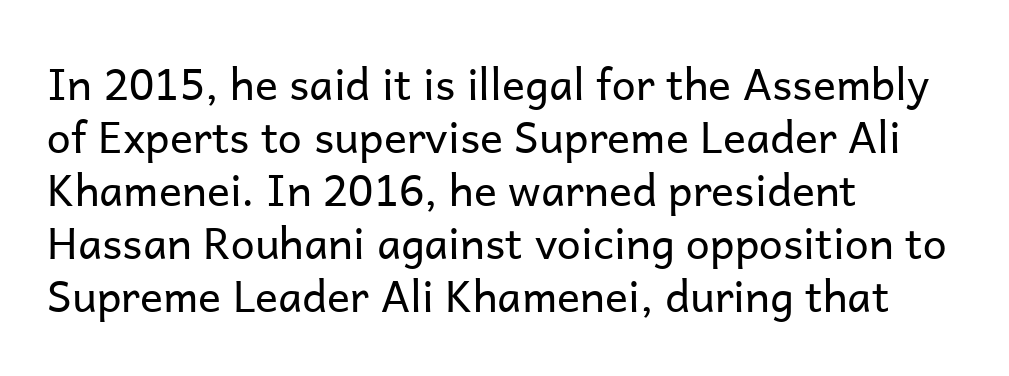
{"serif": "no", "italic": "no", "bold": "no", "weight": "regular", "width": "normal", "stroke_contrast": "low", "x_height": "medium", "monospaced": "no", "underline": "no", "align": "left", "line_spacing_ratio": 1.23, "letter_spacing": "normal", "letter_spacing_em": 0.0, "glyph_px": 43}
